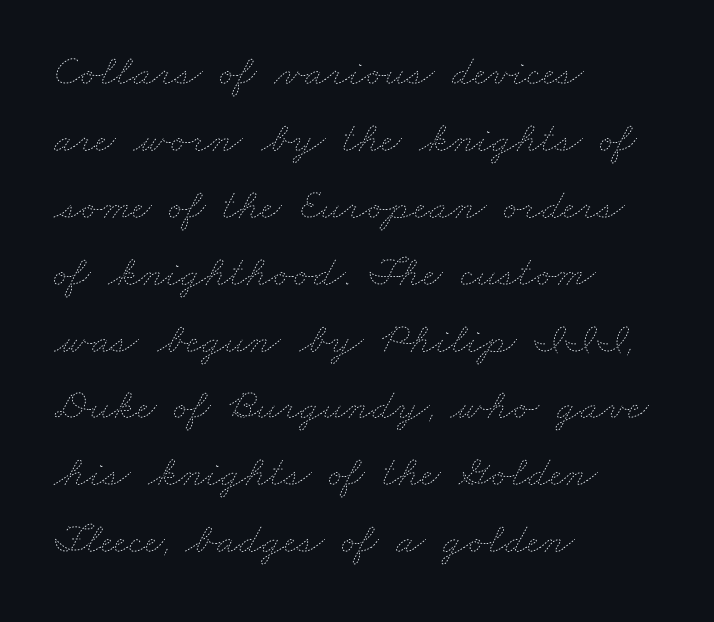
The image shows 44 px thin, wide type; set left-aligned, normal line spacing (1.52x), normal letter spacing, not underlined; low stroke contrast and a small x-height.
